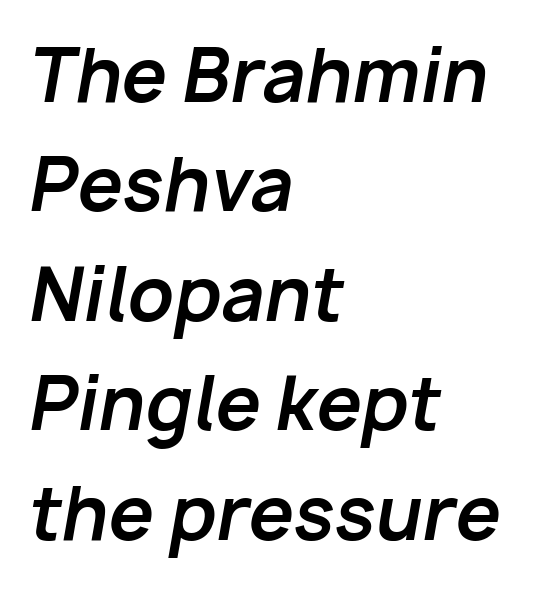
Visually the block forms a straight wall on the left and a jagged coastline on the right. In terms of posture, this sample is oblique. Clear beneath every line of the passage. Tracking here is standard; glyphs follow each other at the usual distance.
